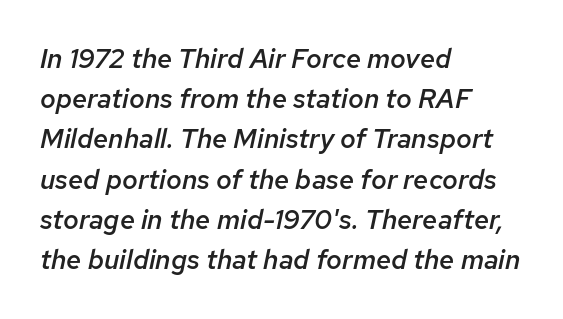
Q: Is the text bold? A: Semi-bold.
Q: Is the text italic (slanted)? A: Yes, it leans right by about 12 degrees.
Q: Is the text underlined? A: No.
Q: How is the paragraph aligned? A: Left-aligned.
Q: Is the spacing between letters normal or unusually wide? A: Normal.
Q: Is the spacing between lines tight, normal or loose? A: Normal.
